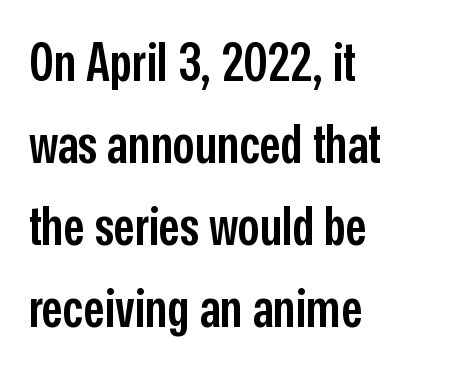
Q: Is the text bold? A: Semi-bold.
Q: Is the text italic (slanted)? A: No, it is upright.
Q: Is the typeface a serif or a sans-serif typeface? A: Sans-serif.
Q: Is the text underlined? A: No.
Q: How is the paragraph aligned? A: Left-aligned.
Q: Is the spacing between letters normal or unusually wide? A: Normal.
Q: Is the spacing between lines tight, normal or loose? A: Normal.
Q: Width (condensed, normal, or wide)? A: Condensed.
Q: Stroke contrast? A: Low.
Q: x-height? A: Medium.
Q: Monospaced? A: No.
